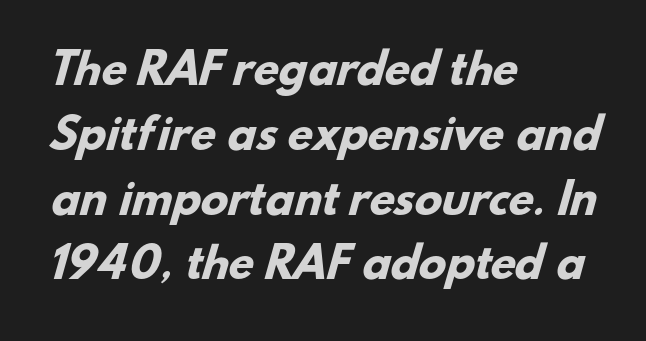
Q: Is the text bold? A: Yes.
Q: Is the typeface a serif or a sans-serif typeface? A: Sans-serif.
Q: Is the text underlined? A: No.
Q: How is the paragraph aligned? A: Left-aligned.
Q: Is the spacing between letters normal or unusually wide? A: Normal.
Q: Is the spacing between lines tight, normal or loose? A: Normal.
Q: Width (condensed, normal, or wide)? A: Normal.
Q: Stroke contrast? A: Low.
Q: x-height? A: Small.
Q: Monospaced? A: No.
